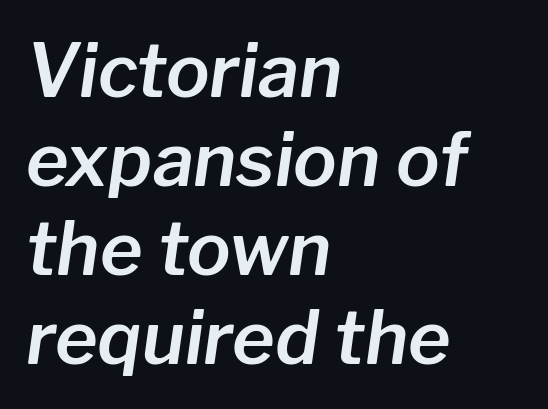
The gaps between neighbouring characters are ordinary and unremarkable. Italic: yes, the glyphs are oblique. The area under the type is left untouched. This sample is left-justified, so line endings fall wherever the words run out. The passage shown is typed in a proportional face where columns would drift.
